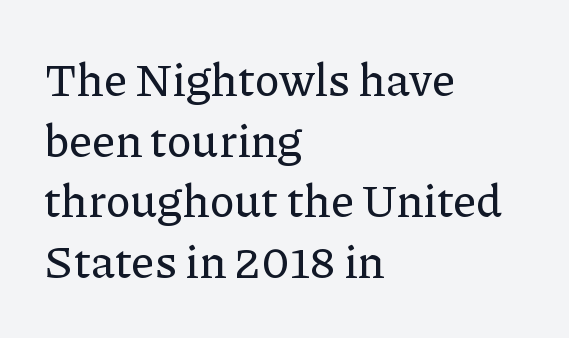
{"serif": "yes", "italic": "no", "width": "normal", "stroke_contrast": "low", "x_height": "medium", "monospaced": "no", "underline": "no", "align": "left", "line_spacing": "normal", "line_spacing_ratio": 1.32, "letter_spacing": "normal", "letter_spacing_em": 0.0, "glyph_px": 46}
